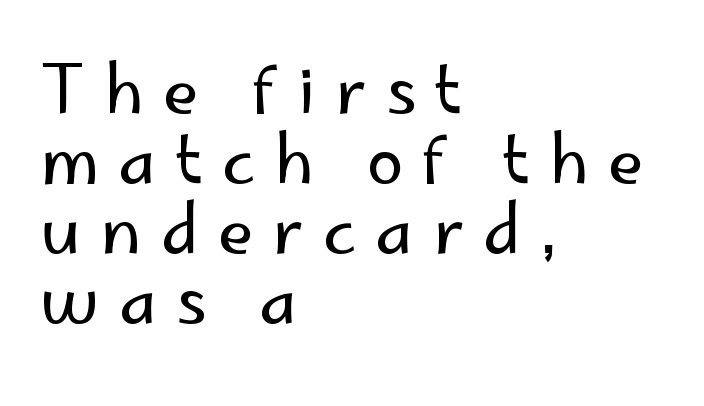
Q: Is the text bold? A: No.
Q: Is the text italic (slanted)? A: No, it is upright.
Q: Is the typeface a serif or a sans-serif typeface? A: Sans-serif.
Q: Is the text underlined? A: No.
Q: How is the paragraph aligned? A: Left-aligned.
Q: Is the spacing between letters normal or unusually wide? A: Unusually wide.
Q: Is the spacing between lines tight, normal or loose? A: Tight.
Q: Width (condensed, normal, or wide)? A: Normal.
Q: Stroke contrast? A: Low.
Q: x-height? A: Small.
Q: Monospaced? A: No.
